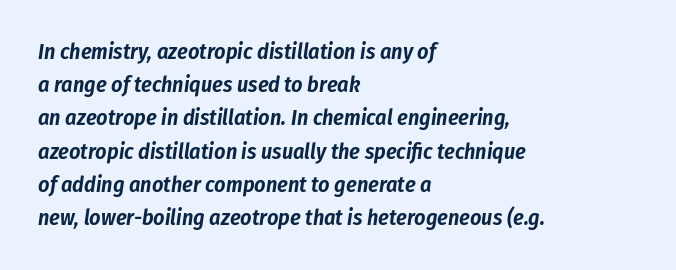
The image shows 22 px text type, italic (leaning right); set left-aligned, normal line spacing (1.51x), normal letter spacing, not underlined.
